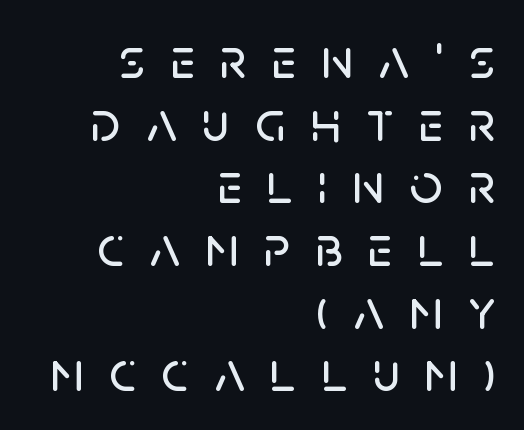
{"serif": "no", "italic": "no", "width": "normal", "stroke_contrast": "low", "x_height": "large", "monospaced": "no", "underline": "no", "align": "right", "line_spacing": "tight", "line_spacing_ratio": 1.1, "letter_spacing": "wide", "letter_spacing_em": 0.45, "glyph_px": 57}
